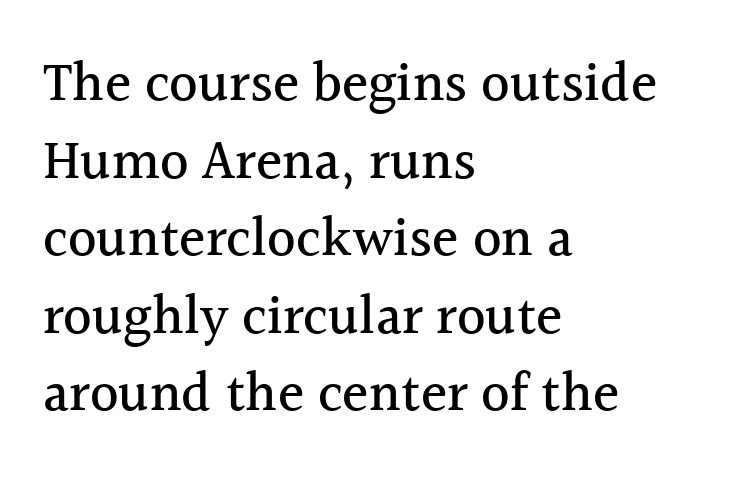
The image shows 55 px serif type, upright; set left-aligned, normal line spacing (1.41x), normal letter spacing, not underlined; a medium x-height.
